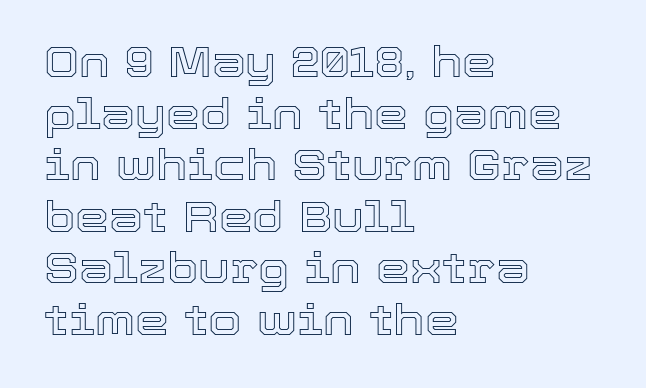
This sample has the flowing, uneven cadence of proportional lettering. Italic? Not at all — the glyphs are vertical. Caption: multi-line text, flush left, ragged right. This rendering leaves character spacing at its baseline value.
